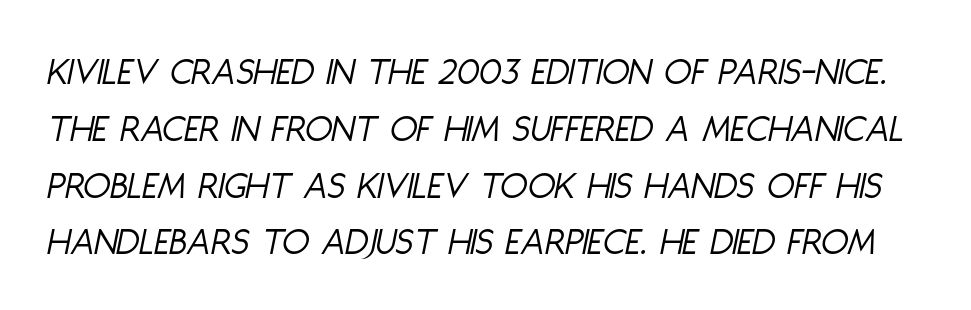
The image shows 40 px light, condensed type, italic (leaning right); set normal line spacing (1.42x), normal letter spacing, not underlined; low stroke contrast and a large x-height.
